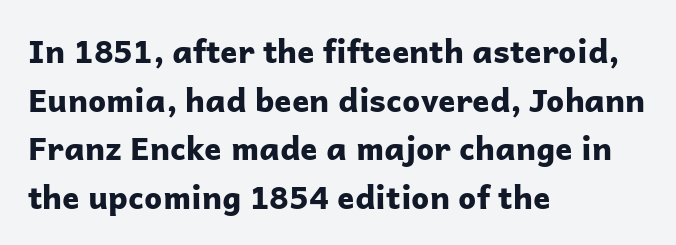
Tracking here is standard; glyphs follow each other at the usual distance. The setting favours the left margin, as ordinary paragraphs usually do. Unmarked baselines from the first word to the last. Posture: vertical. In terms of letterform style, serifs are entirely absent. Think of a printed novel: that variable character pitch is what you see here.
